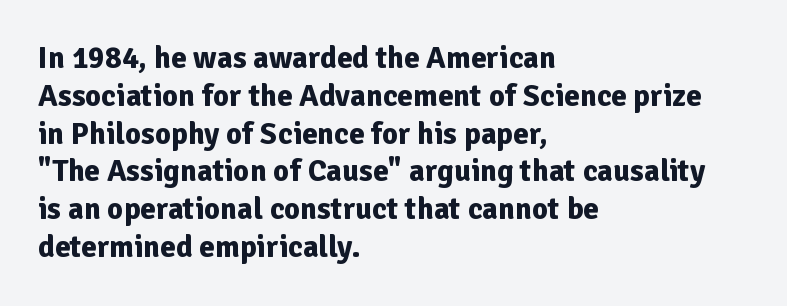
{"serif": "no", "italic": "no", "bold": "yes", "weight": "bold", "width": "normal", "stroke_contrast": "low", "x_height": "medium", "monospaced": "no", "underline": "no", "align": "left", "line_spacing_ratio": 1.22, "letter_spacing": "normal", "letter_spacing_em": 0.0, "glyph_px": 31}
